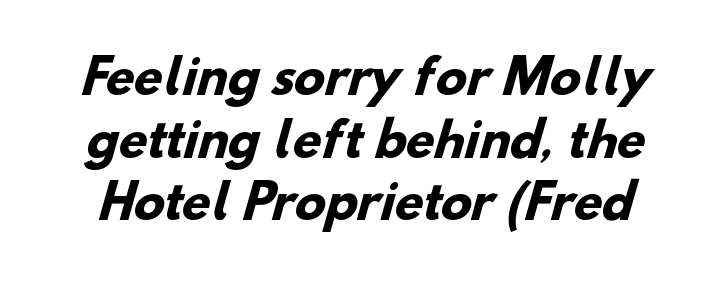
{"serif": "no", "bold": "yes", "weight": "heavy", "width": "normal", "stroke_contrast": "low", "x_height": "small", "monospaced": "no", "underline": "no", "line_spacing": "normal", "line_spacing_ratio": 1.36, "letter_spacing": "normal", "letter_spacing_em": 0.0, "glyph_px": 46}
